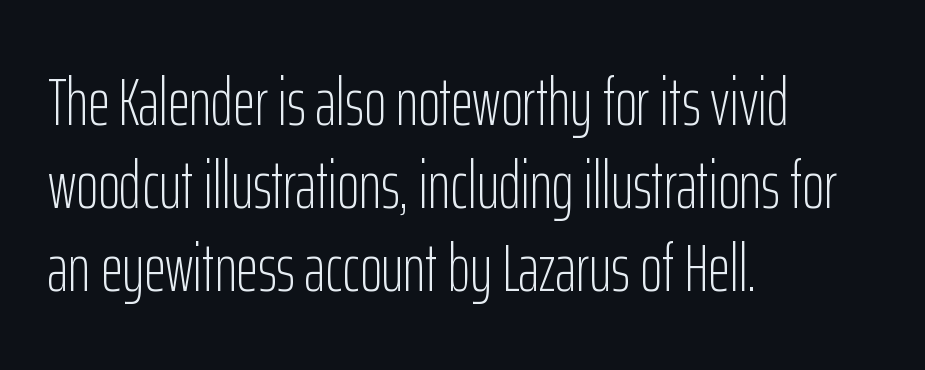
Here the glyphs are tracked normally, forming tight word shapes. The passage shown is typed in a proportional face where columns would drift. The face looks like a standard text weight, possibly lighter. A student would call this left alignment; a typographer would say flush left, rag right.
